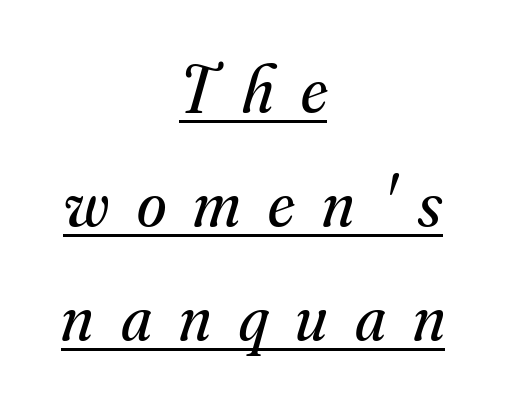
The image shows 67 px regular-weight serif type, italic (leaning right); set centered, normal line spacing (1.7x), unusually wide letter spacing (+0.41 em), underlined; medium stroke contrast and a small x-height.
